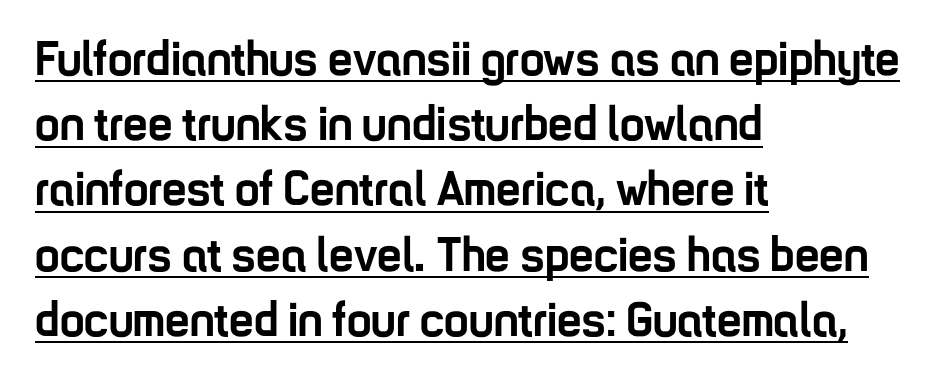
The designer left line spacing at the default. The characters display no serif detailing; their extremities are plain. These lines stack with their left ends in a neat column. Caption: standard tracking, unaltered. Quick note: not italic, upright. You can see a thin bar hugging the bottom of the glyphs.
